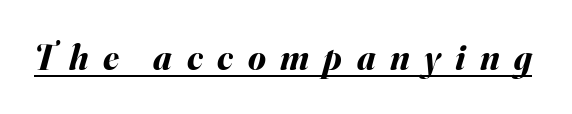
Q: Is the text bold? A: Yes.
Q: Is the text italic (slanted)? A: Yes, it leans right by about 16 degrees.
Q: Is the text underlined? A: Yes.
Q: Is the spacing between letters normal or unusually wide? A: Unusually wide.
Q: Width (condensed, normal, or wide)? A: Normal.
Q: Stroke contrast? A: Medium.
Q: x-height? A: Small.
Q: Monospaced? A: No.
